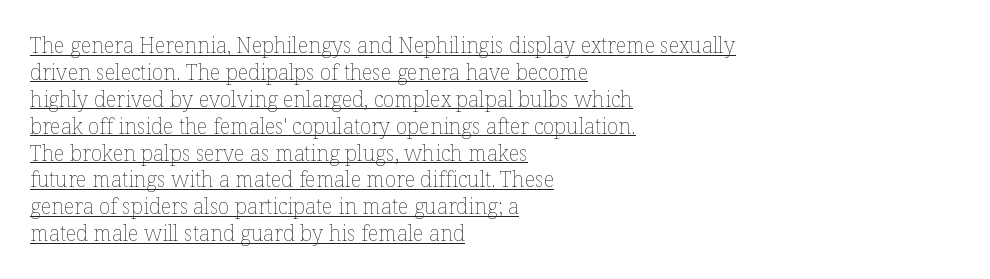
The image shows 21 px text type, upright; set left-aligned, normal line spacing (1.28x), normal letter spacing, underlined.
